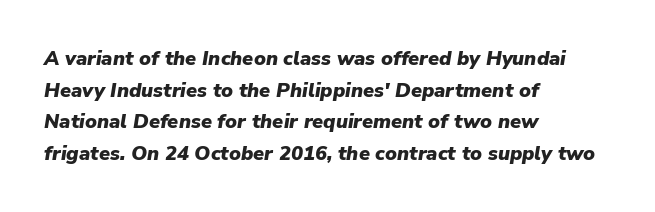
{"italic": "yes", "lean": "right", "slant_degrees": 9, "bold": "yes", "underline": "no", "align": "left", "line_spacing": "normal", "line_spacing_ratio": 1.58, "letter_spacing": "normal", "letter_spacing_em": 0.0, "glyph_px": 20}
